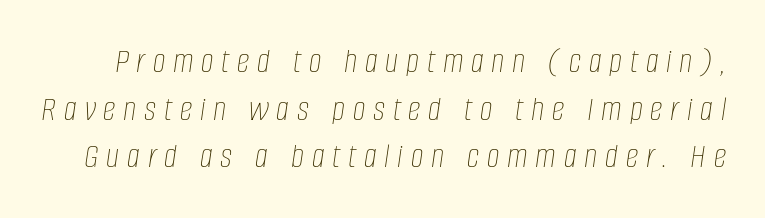
{"italic": "yes", "lean": "right", "slant_degrees": 8, "bold": "no", "weight": "thin", "width": "condensed", "stroke_contrast": "low", "x_height": "large", "monospaced": "no", "underline": "no", "line_spacing": "normal", "line_spacing_ratio": 1.32, "letter_spacing": "wide", "letter_spacing_em": 0.22, "glyph_px": 36}
